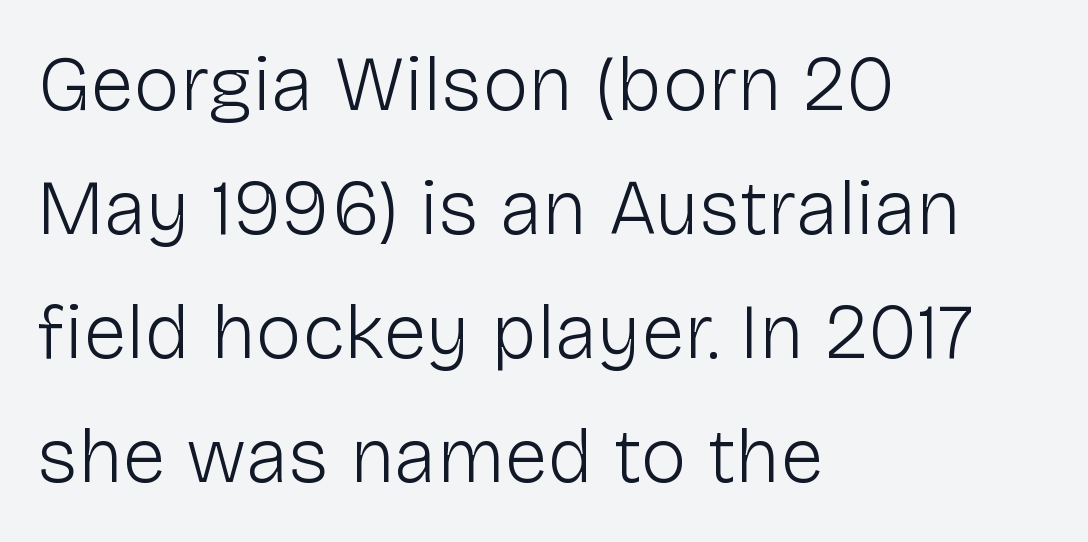
The image shows 78 px light sans-serif type, upright; set left-aligned, normal line spacing (1.59x), normal letter spacing, not underlined; low stroke contrast and a medium x-height.
